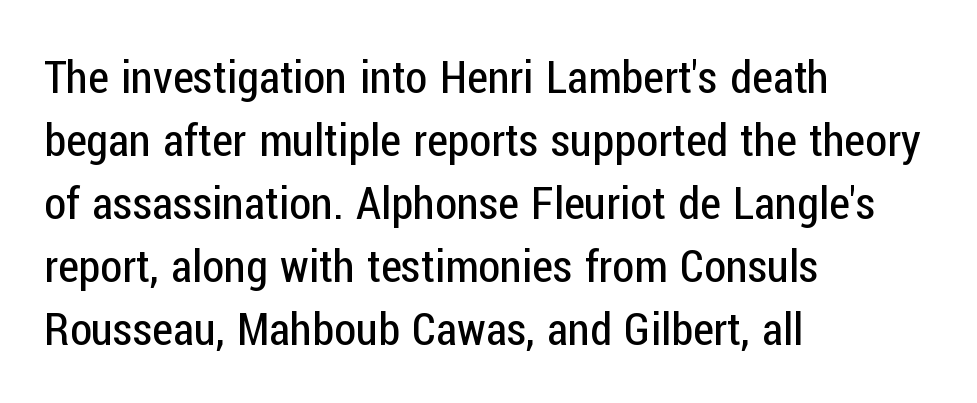
Q: Is the text bold? A: No.
Q: Is the text italic (slanted)? A: No, it is upright.
Q: Is the typeface a serif or a sans-serif typeface? A: Sans-serif.
Q: Is the text underlined? A: No.
Q: How is the paragraph aligned? A: Left-aligned.
Q: Is the spacing between letters normal or unusually wide? A: Normal.
Q: Is the spacing between lines tight, normal or loose? A: Normal.
Q: Width (condensed, normal, or wide)? A: Condensed.
Q: Stroke contrast? A: Low.
Q: x-height? A: Medium.
Q: Monospaced? A: No.
